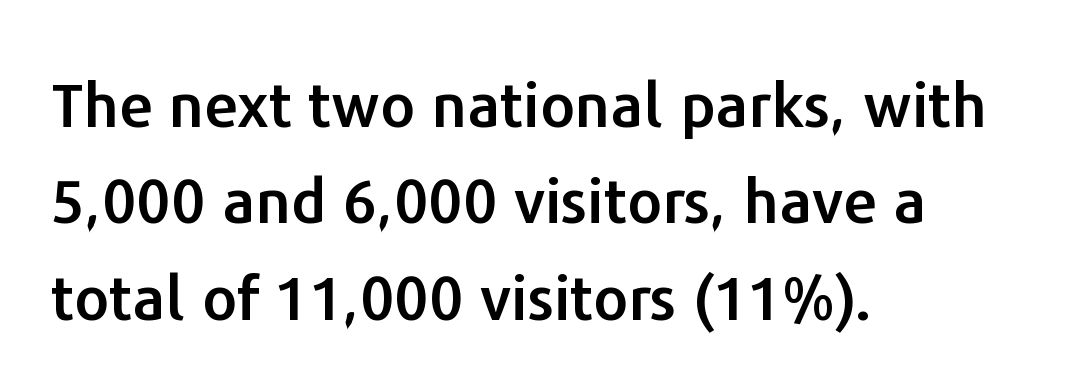
{"serif": "no", "italic": "no", "width": "normal", "stroke_contrast": "low", "x_height": "medium", "monospaced": "no", "underline": "no", "align": "left", "line_spacing": "normal", "line_spacing_ratio": 1.58, "letter_spacing": "normal", "letter_spacing_em": 0.0, "glyph_px": 61}
